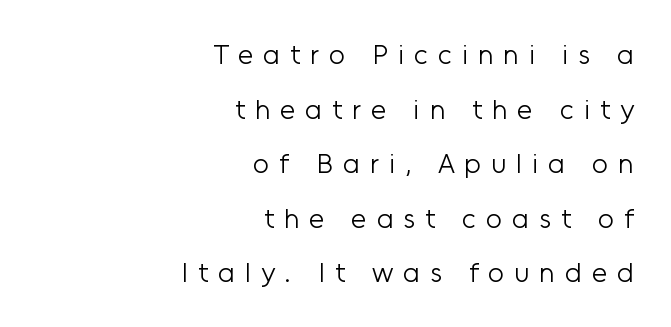
The image shows 28 px light sans-serif type, upright; set right-aligned, loose line spacing (1.95x), unusually wide letter spacing (+0.35 em), not underlined; low stroke contrast and a medium x-height.
